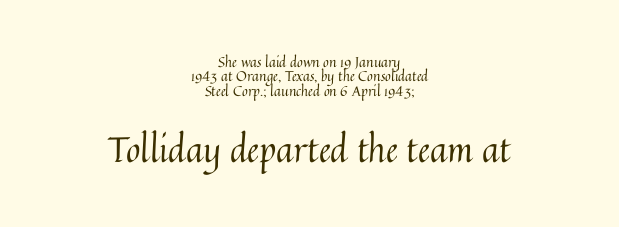
The image shows 35 px regular-weight type; set centered, tight line spacing (1.02x), normal letter spacing, not underlined; the second (bottom) block is 2.5x larger; medium stroke contrast and a medium x-height.
